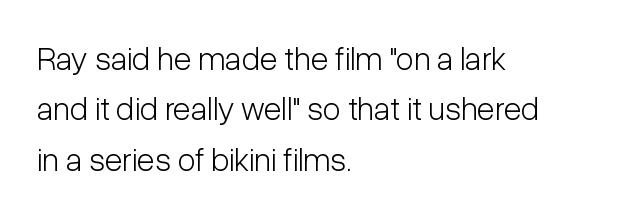
Counters stay open thanks to moderate or lighter strokes. Tracking here is standard; glyphs follow each other at the usual distance. Note the varied advance widths — an 'i' is clearly narrower than an 'm'. A bare baseline throughout the passage. Casual observation: everything's shoved over to the left.
